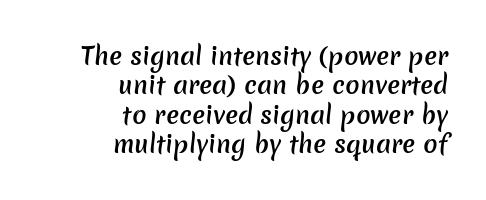
Q: Is the text bold? A: Semi-bold.
Q: Is the text underlined? A: No.
Q: How is the paragraph aligned? A: Right-aligned.
Q: Is the spacing between letters normal or unusually wide? A: Normal.
